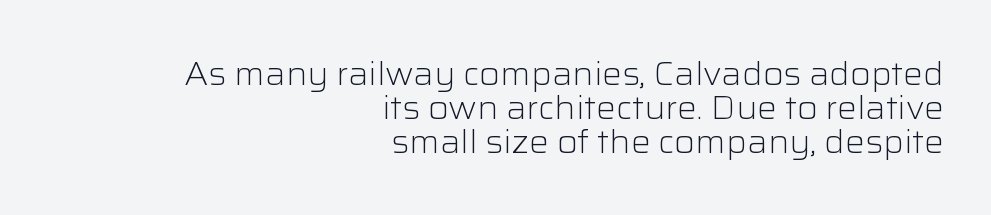
{"serif": "no", "italic": "no", "bold": "no", "weight": "light", "width": "normal", "stroke_contrast": "low", "x_height": "medium", "monospaced": "no", "underline": "no", "align": "right", "line_spacing": "tight", "line_spacing_ratio": 1.03, "letter_spacing": "normal", "letter_spacing_em": 0.0, "glyph_px": 33}
